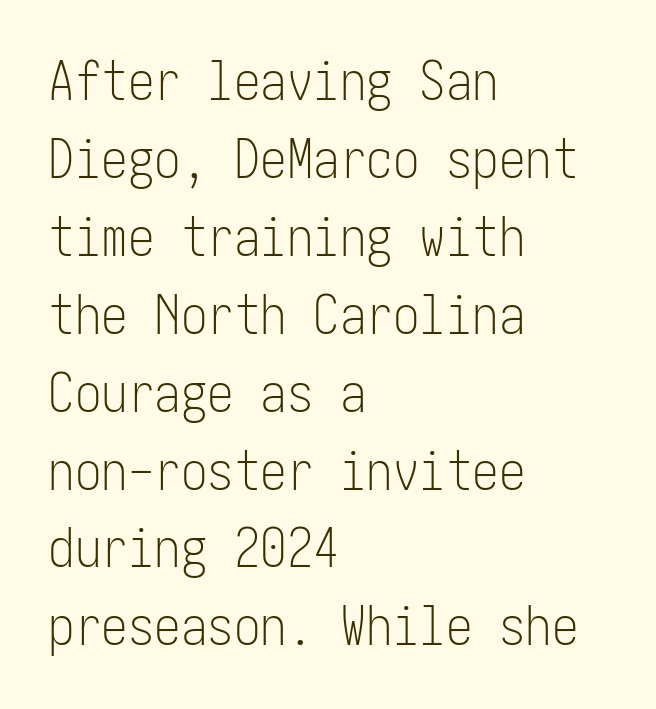
Q: Is the text bold? A: No.
Q: Is the text italic (slanted)? A: No, it is upright.
Q: Is the typeface a serif or a sans-serif typeface? A: Sans-serif.
Q: Is the text underlined? A: No.
Q: How is the paragraph aligned? A: Left-aligned.
Q: Is the spacing between letters normal or unusually wide? A: Normal.
Q: Is the spacing between lines tight, normal or loose? A: Normal.
Q: Width (condensed, normal, or wide)? A: Condensed.
Q: Stroke contrast? A: Low.
Q: x-height? A: Medium.
